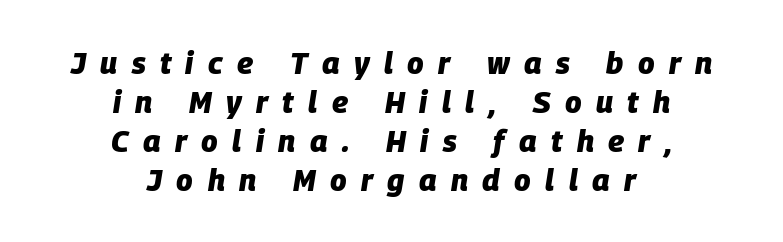
{"italic": "yes", "lean": "right", "slant_degrees": 9, "bold": "yes", "weight": "heavy", "width": "normal", "stroke_contrast": "low", "x_height": "large", "monospaced": "no", "underline": "no", "align": "center", "line_spacing": "normal", "line_spacing_ratio": 1.3, "letter_spacing": "wide", "letter_spacing_em": 0.48, "glyph_px": 30}
